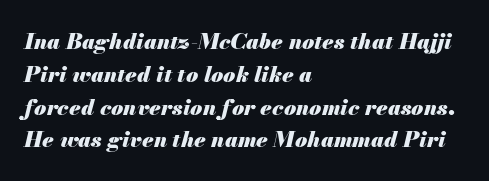
Q: Is the text bold? A: Yes.
Q: Is the text italic (slanted)? A: Yes, it leans right by about 13 degrees.
Q: Is the text underlined? A: No.
Q: How is the paragraph aligned? A: Left-aligned.
Q: Is the spacing between letters normal or unusually wide? A: Normal.
Q: Is the spacing between lines tight, normal or loose? A: Normal.
